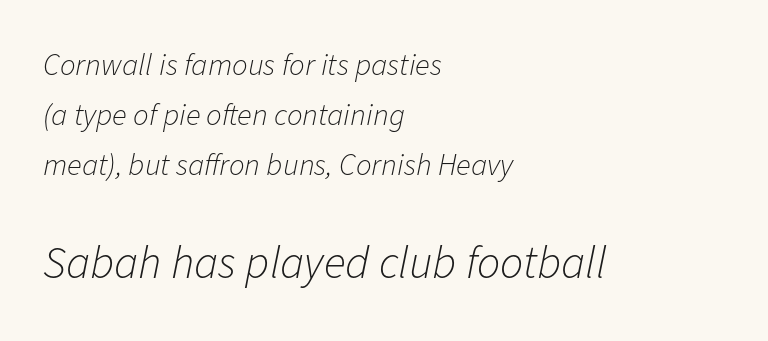
Q: Is the text bold? A: No.
Q: Is the text italic (slanted)? A: Yes, it leans right by about 11 degrees.
Q: Is the text underlined? A: No.
Q: How is the paragraph aligned? A: Left-aligned.
Q: Is the spacing between letters normal or unusually wide? A: Normal.
Q: Is the spacing between lines tight, normal or loose? A: Normal.
Q: Which block of text is set in a larger size, the first (top) or the second (bottom)? A: The second (bottom) one.
Q: Width (condensed, normal, or wide)? A: Normal.
Q: Stroke contrast? A: Low.
Q: x-height? A: Medium.
Q: Monospaced? A: No.
